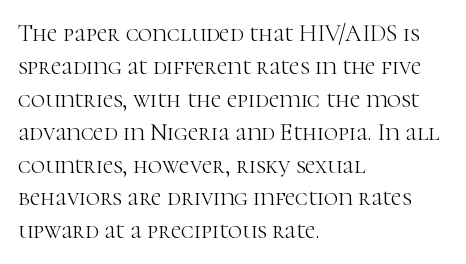
Q: Is the text bold? A: No.
Q: Is the text italic (slanted)? A: No, it is upright.
Q: Is the text underlined? A: No.
Q: How is the paragraph aligned? A: Left-aligned.
Q: Is the spacing between letters normal or unusually wide? A: Normal.
Q: Is the spacing between lines tight, normal or loose? A: Normal.
